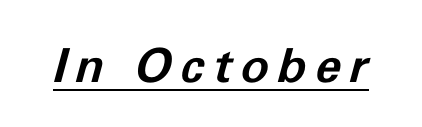
The image shows 47 px bold type, italic (leaning right); set underlined; low stroke contrast and a medium x-height.
